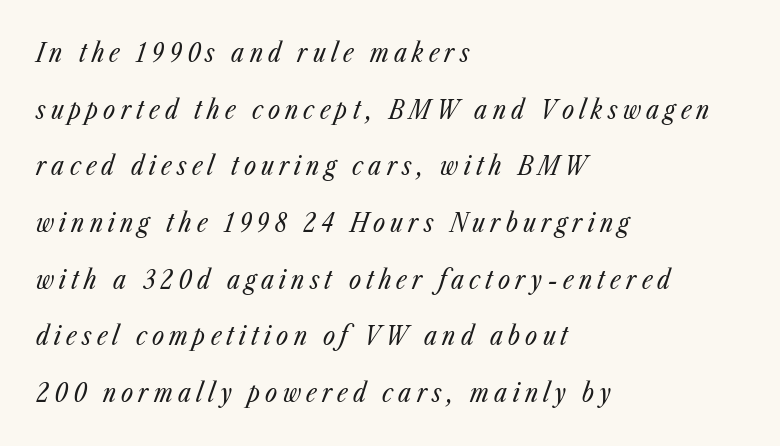
The image shows 26 px text type, italic (leaning right); set left-aligned, loose line spacing (2.18x), unusually wide letter spacing (+0.2 em), not underlined.
